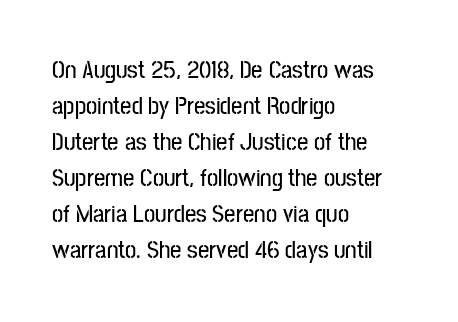
{"italic": "no", "underline": "no", "align": "left", "line_spacing": "normal", "line_spacing_ratio": 1.44, "letter_spacing": "normal", "letter_spacing_em": 0.0, "glyph_px": 25}
